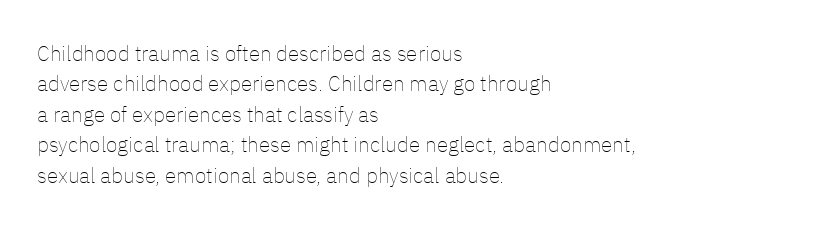
Q: Is the text bold? A: No.
Q: Is the text italic (slanted)? A: No, it is upright.
Q: Is the text underlined? A: No.
Q: How is the paragraph aligned? A: Left-aligned.
Q: Is the spacing between letters normal or unusually wide? A: Normal.
Q: Is the spacing between lines tight, normal or loose? A: Normal.
